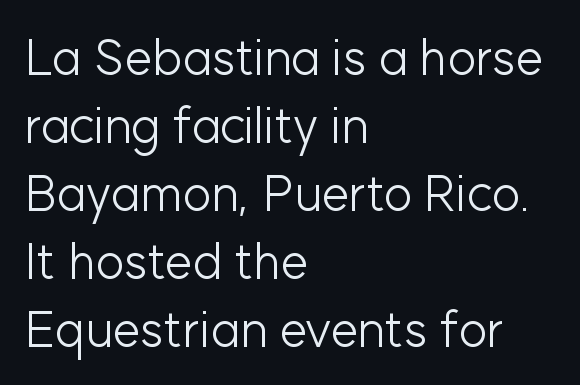
{"serif": "no", "italic": "no", "bold": "no", "weight": "light", "width": "normal", "stroke_contrast": "low", "x_height": "medium", "monospaced": "no", "underline": "no", "align": "left", "line_spacing": "normal", "line_spacing_ratio": 1.36, "letter_spacing": "normal", "letter_spacing_em": 0.0, "glyph_px": 50}
